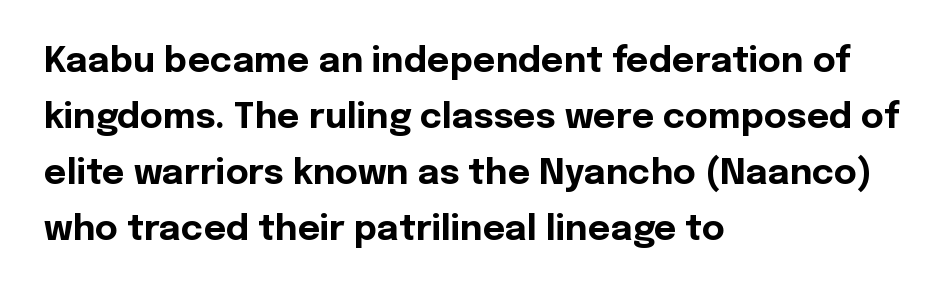
{"serif": "no", "italic": "no", "bold": "yes", "weight": "bold", "width": "normal", "x_height": "medium", "monospaced": "no", "underline": "no", "align": "left", "line_spacing": "normal", "line_spacing_ratio": 1.6, "letter_spacing": "normal", "letter_spacing_em": 0.0, "glyph_px": 35}
